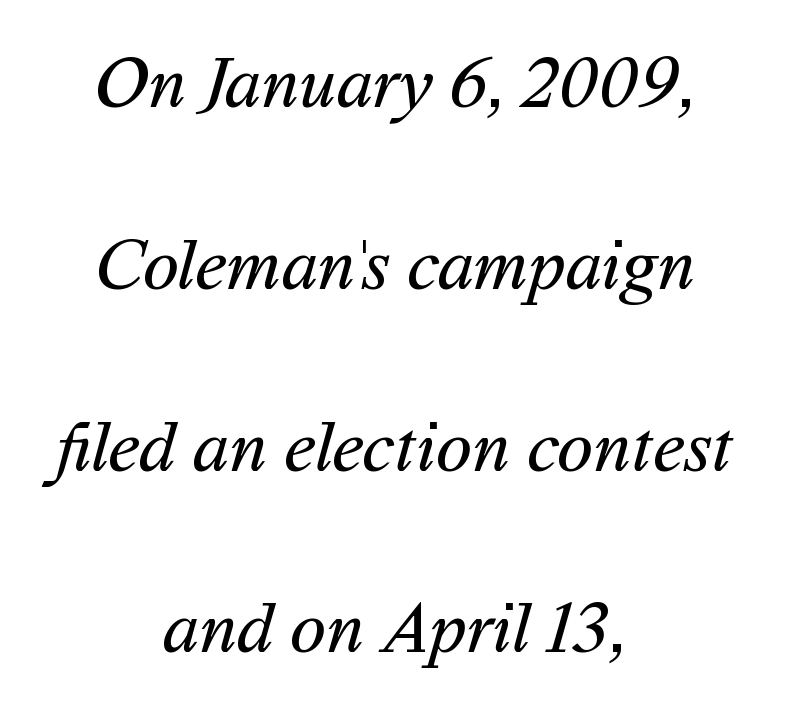
{"serif": "no", "bold": "no", "weight": "regular", "width": "normal", "stroke_contrast": "medium", "x_height": "medium", "monospaced": "no", "underline": "no", "align": "center", "line_spacing": "loose", "line_spacing_ratio": 2.49, "letter_spacing": "normal", "letter_spacing_em": 0.0, "glyph_px": 73}
